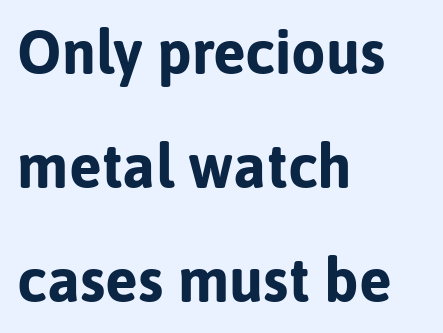
The image shows 61 px bold sans-serif type, upright; set left-aligned, line spacing 1.87x, normal letter spacing, not underlined; low stroke contrast and a medium x-height.
